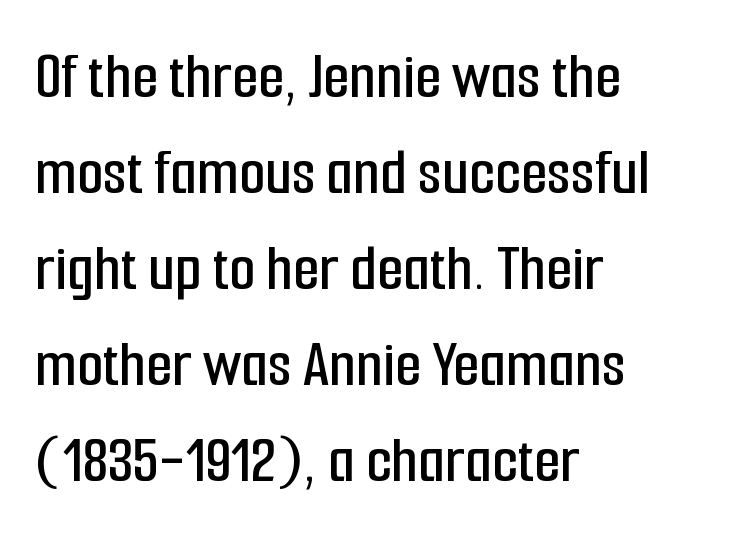
{"serif": "no", "italic": "no", "width": "condensed", "stroke_contrast": "low", "x_height": "medium", "monospaced": "no", "underline": "no", "align": "left", "line_spacing": "normal", "line_spacing_ratio": 1.41, "letter_spacing": "normal", "letter_spacing_em": 0.0, "glyph_px": 68}
